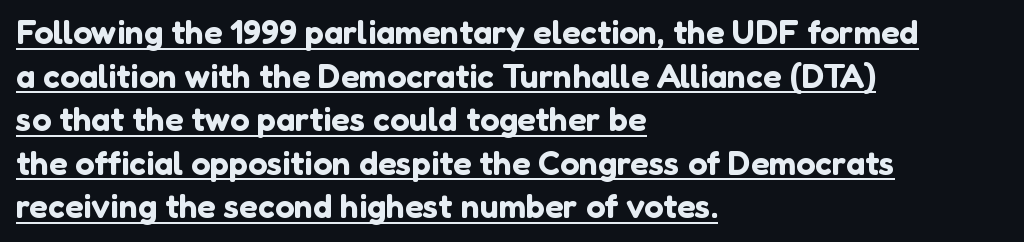
Q: Is the text italic (slanted)? A: No, it is upright.
Q: Is the typeface a serif or a sans-serif typeface? A: Sans-serif.
Q: Is the text underlined? A: Yes.
Q: How is the paragraph aligned? A: Left-aligned.
Q: Is the spacing between letters normal or unusually wide? A: Normal.
Q: Is the spacing between lines tight, normal or loose? A: Normal.
Q: Width (condensed, normal, or wide)? A: Normal.
Q: Stroke contrast? A: Low.
Q: x-height? A: Medium.
Q: Monospaced? A: No.
